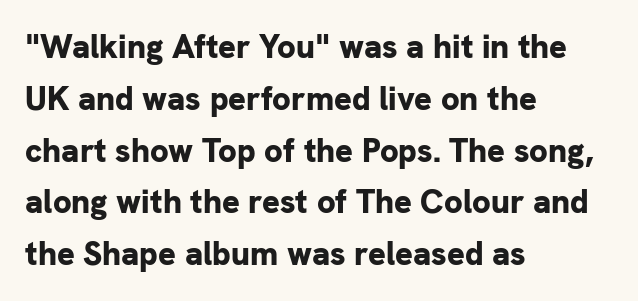
The image shows 33 px bold sans-serif type, upright; set left-aligned, normal line spacing (1.57x), normal letter spacing, not underlined; low stroke contrast and a medium x-height.
